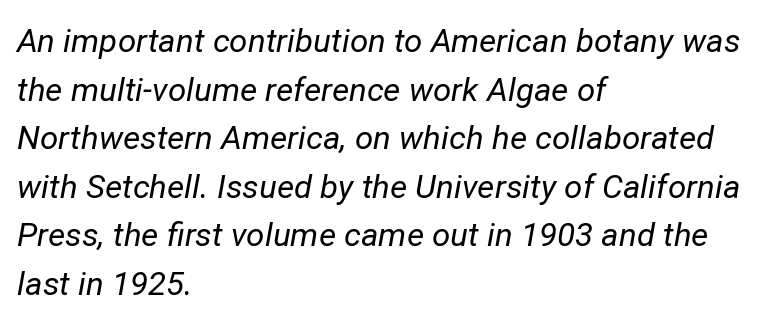
Character widths vary here, with narrow letters taking less room than wide ones. Compared with typical paragraphs, the rows here are spaced about the same. The rag falls on the right side of this text block. Weight: regular or lighter. The string is rendered with underlining switched off. You could call the tracking neutral — neither tight nor loose.
